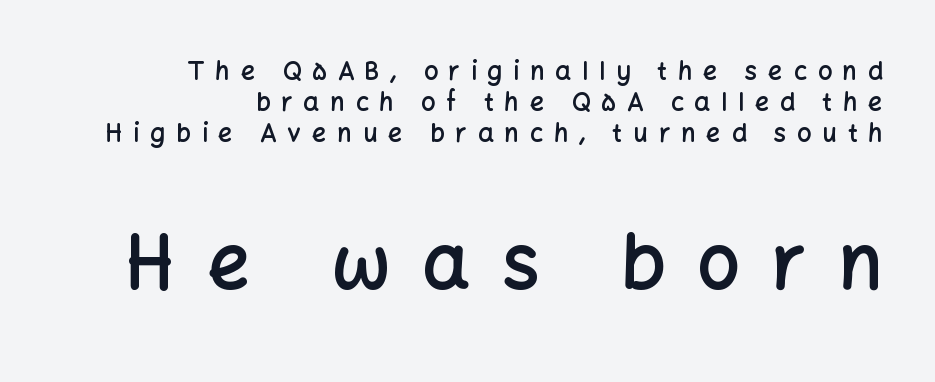
Q: Is the text bold? A: Semi-bold.
Q: Is the text italic (slanted)? A: No, it is upright.
Q: Is the typeface a serif or a sans-serif typeface? A: Sans-serif.
Q: Is the text underlined? A: No.
Q: How is the paragraph aligned? A: Right-aligned.
Q: Is the spacing between letters normal or unusually wide? A: Unusually wide.
Q: Which block of text is set in a larger size, the first (top) or the second (bottom)? A: The second (bottom) one.
Q: Width (condensed, normal, or wide)? A: Normal.
Q: Stroke contrast? A: Low.
Q: x-height? A: Medium.
Q: Monospaced? A: No.
